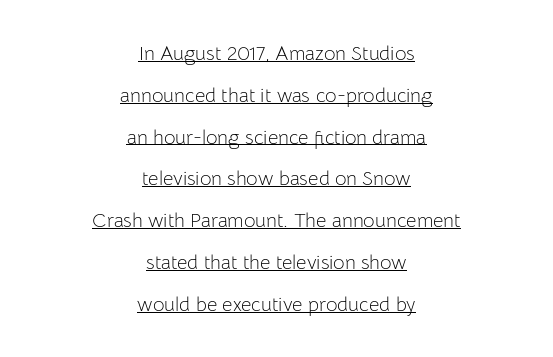
Q: Is the text bold? A: No.
Q: Is the text italic (slanted)? A: No, it is upright.
Q: Is the text underlined? A: Yes.
Q: How is the paragraph aligned? A: Centered.
Q: Is the spacing between letters normal or unusually wide? A: Normal.
Q: Is the spacing between lines tight, normal or loose? A: Loose.
